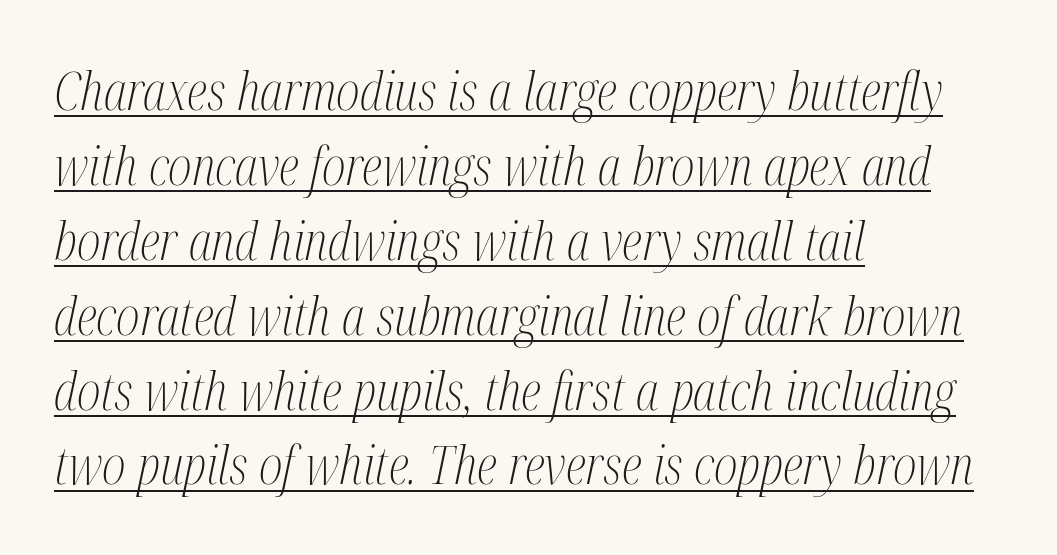
The image shows 52 px light, condensed serif type, italic (leaning right); set left-aligned, normal line spacing (1.44x), normal letter spacing, underlined; medium stroke contrast and a medium x-height.
